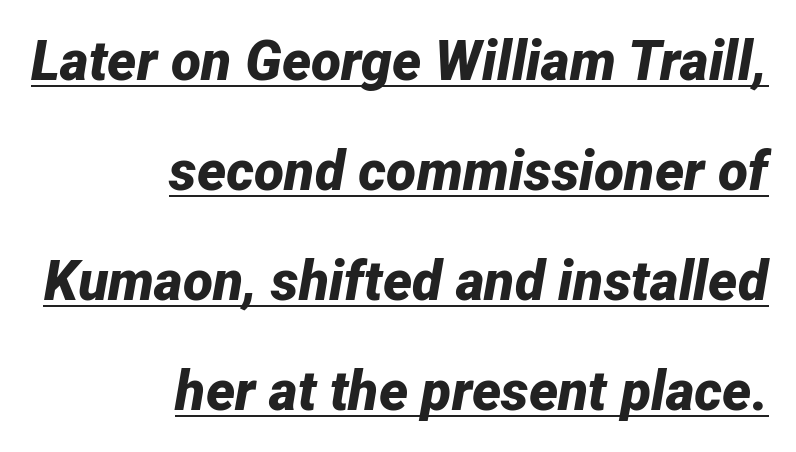
The image shows 55 px bold type, italic (leaning right); set right-aligned, loose line spacing (2.0x), normal letter spacing, underlined; low stroke contrast and a medium x-height.
